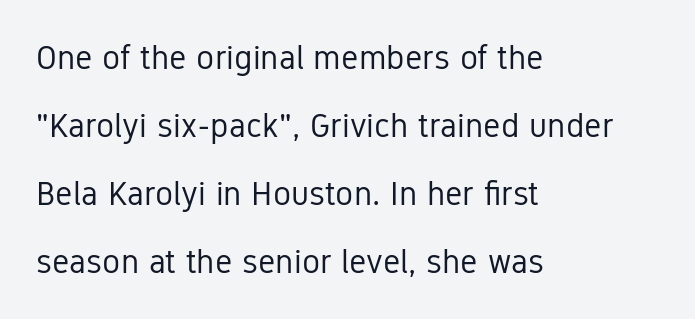
The image shows 34 px regular-weight, condensed sans-serif type, upright; set left-aligned, loose line spacing (2.0x), normal letter spacing, not underlined; low stroke contrast and a medium x-height.
